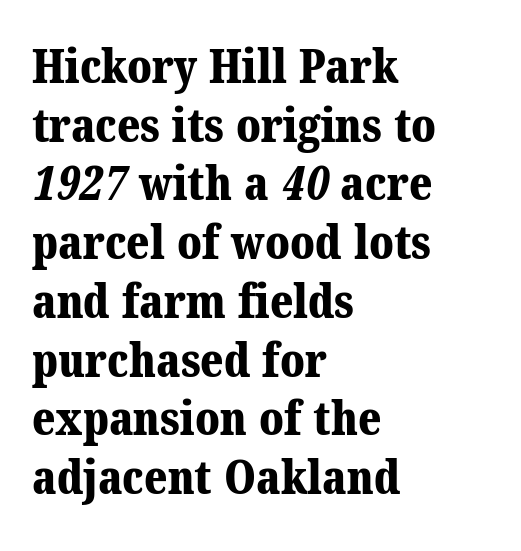
{"serif": "yes", "bold": "yes", "weight": "bold", "width": "normal", "stroke_contrast": "medium", "x_height": "medium", "monospaced": "no", "underline": "no", "align": "left", "line_spacing": "normal", "line_spacing_ratio": 1.25, "letter_spacing": "normal", "letter_spacing_em": 0.0, "glyph_px": 47}
